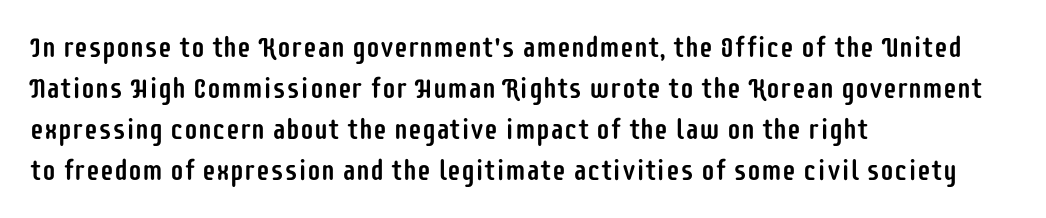
The image shows 28 px condensed sans-serif type, upright; set left-aligned, normal line spacing (1.46x), normal letter spacing, not underlined; low stroke contrast and a large x-height.
